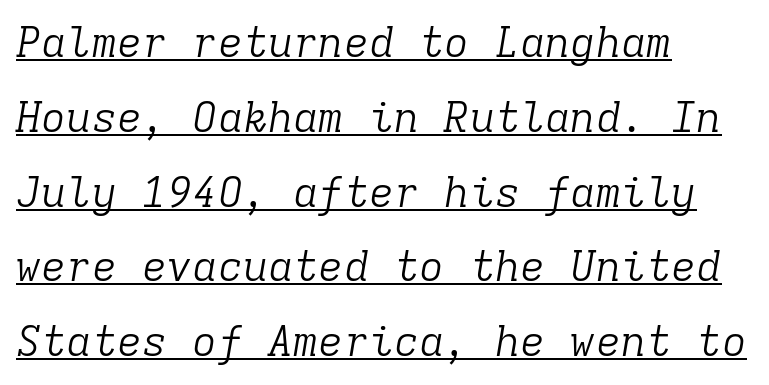
Weight: regular or lighter. These lines are composed in type with serifs. Letter spacing: default. It's the slanting kind of type. The setting favours the left margin, as ordinary paragraphs usually do.
